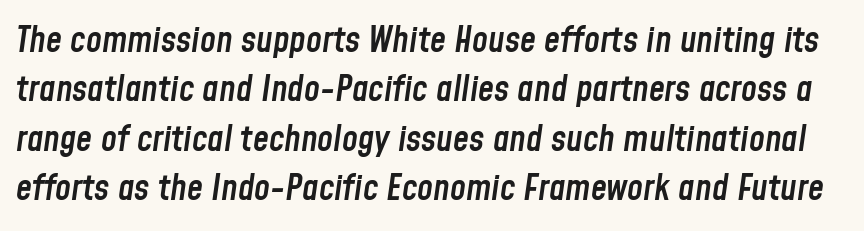
The image shows 36 px semibold, condensed type, italic (leaning right); set normal line spacing (1.37x), normal letter spacing, not underlined; low stroke contrast and a medium x-height.
